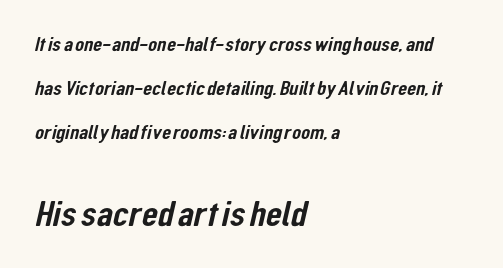
{"serif": "no", "width": "condensed", "stroke_contrast": "low", "x_height": "medium", "monospaced": "no", "underline": "no", "align": "left", "line_spacing": "loose", "line_spacing_ratio": 2.1, "letter_spacing": "normal", "letter_spacing_em": 0.0, "larger_block": "second", "size_ratio": 1.76, "glyph_px": 37}
